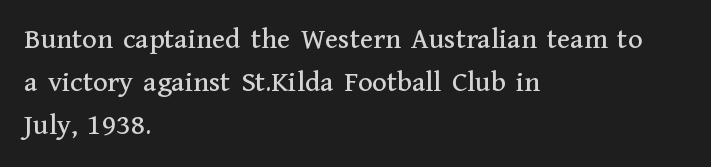
The image shows 30 px serif type, upright; set left-aligned, normal line spacing (1.43x), normal letter spacing, not underlined; medium stroke contrast and a medium x-height.
